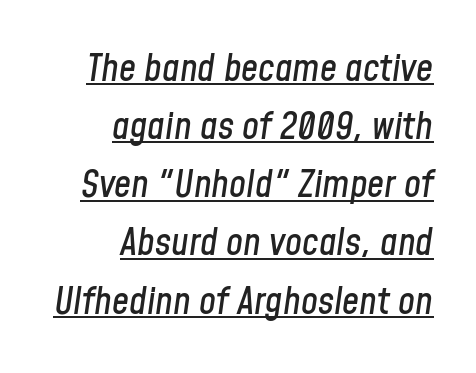
Q: Is the text italic (slanted)? A: Yes, it leans right by about 8 degrees.
Q: Is the text underlined? A: Yes.
Q: How is the paragraph aligned? A: Right-aligned.
Q: Is the spacing between letters normal or unusually wide? A: Normal.
Q: Is the spacing between lines tight, normal or loose? A: Normal.
Q: Width (condensed, normal, or wide)? A: Condensed.
Q: Stroke contrast? A: Low.
Q: x-height? A: Medium.
Q: Monospaced? A: No.
